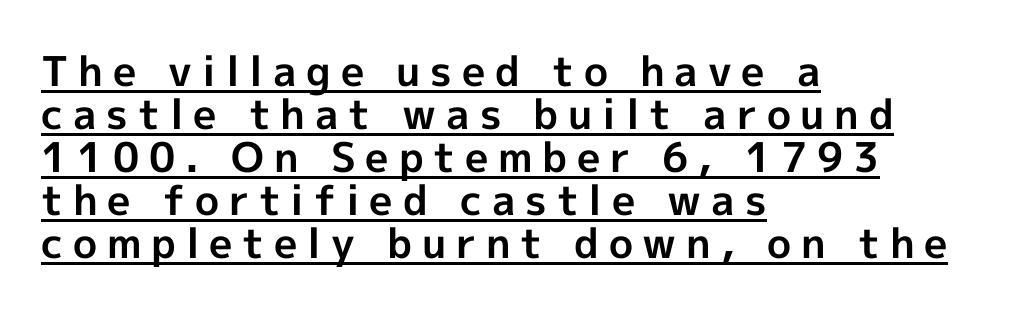
Caption: bold face, heavy strokes. These characters rest on top of a visible drawn line. Between one letter and the next there's a generous, obvious gap. Line beginnings align vertically; line endings do not. Nope, not italic — everything's standing straight. Varying glyph widths throughout — classic text-font behaviour.
